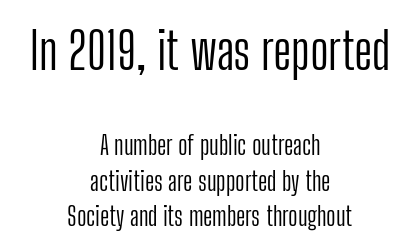
Q: Is the text bold? A: No.
Q: Is the text italic (slanted)? A: No, it is upright.
Q: Is the typeface a serif or a sans-serif typeface? A: Sans-serif.
Q: Is the text underlined? A: No.
Q: How is the paragraph aligned? A: Centered.
Q: Is the spacing between letters normal or unusually wide? A: Normal.
Q: Is the spacing between lines tight, normal or loose? A: Normal.
Q: Which block of text is set in a larger size, the first (top) or the second (bottom)? A: The first (top) one.
Q: Width (condensed, normal, or wide)? A: Condensed.
Q: Stroke contrast? A: Low.
Q: x-height? A: Medium.
Q: Monospaced? A: No.
